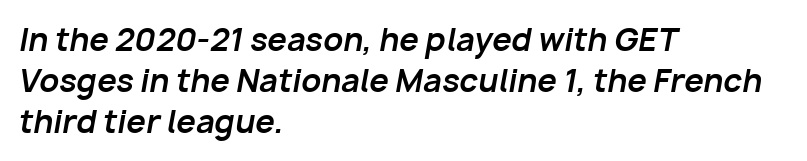
Weight check: bold — yes, fully. In terms of posture, this sample is oblique. This sample keeps an unexceptional amount of space between lines. What stands out about the letter spacing? Nothing — it is the standard amount. Unmarked baselines from the first word to the last.
